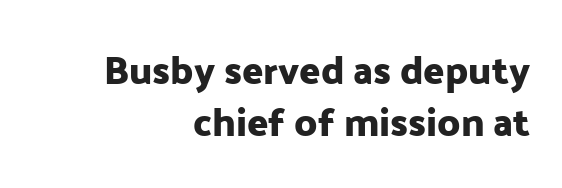
{"serif": "no", "italic": "no", "width": "normal", "stroke_contrast": "low", "x_height": "medium", "monospaced": "no", "underline": "no", "align": "right", "line_spacing": "normal", "line_spacing_ratio": 1.33, "letter_spacing": "normal", "letter_spacing_em": 0.0, "glyph_px": 39}
